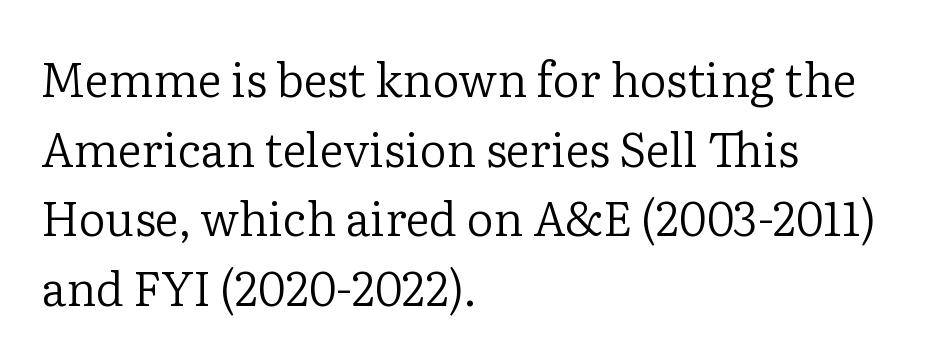
{"serif": "yes", "italic": "no", "bold": "no", "weight": "regular", "width": "normal", "stroke_contrast": "low", "x_height": "medium", "monospaced": "no", "underline": "no", "align": "left", "line_spacing": "normal", "line_spacing_ratio": 1.48, "letter_spacing": "normal", "letter_spacing_em": 0.0, "glyph_px": 47}
